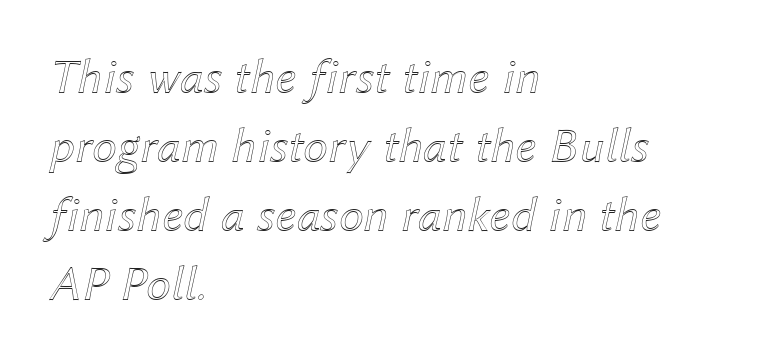
{"italic": "yes", "lean": "right", "slant_degrees": 12, "width": "normal", "x_height": "medium", "monospaced": "no", "underline": "no", "align": "left", "line_spacing": "normal", "line_spacing_ratio": 1.38, "letter_spacing": "normal", "letter_spacing_em": 0.0, "glyph_px": 50}
